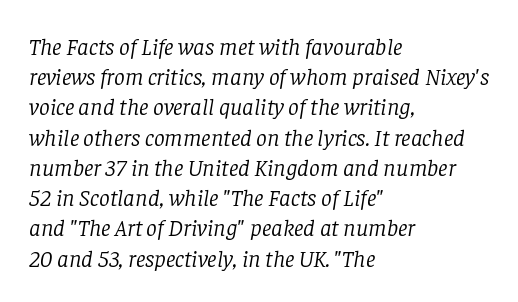
{"italic": "yes", "lean": "right", "slant_degrees": 8, "bold": "no", "underline": "no", "align": "left", "line_spacing": "normal", "line_spacing_ratio": 1.26, "letter_spacing": "normal", "letter_spacing_em": 0.0, "glyph_px": 24}
